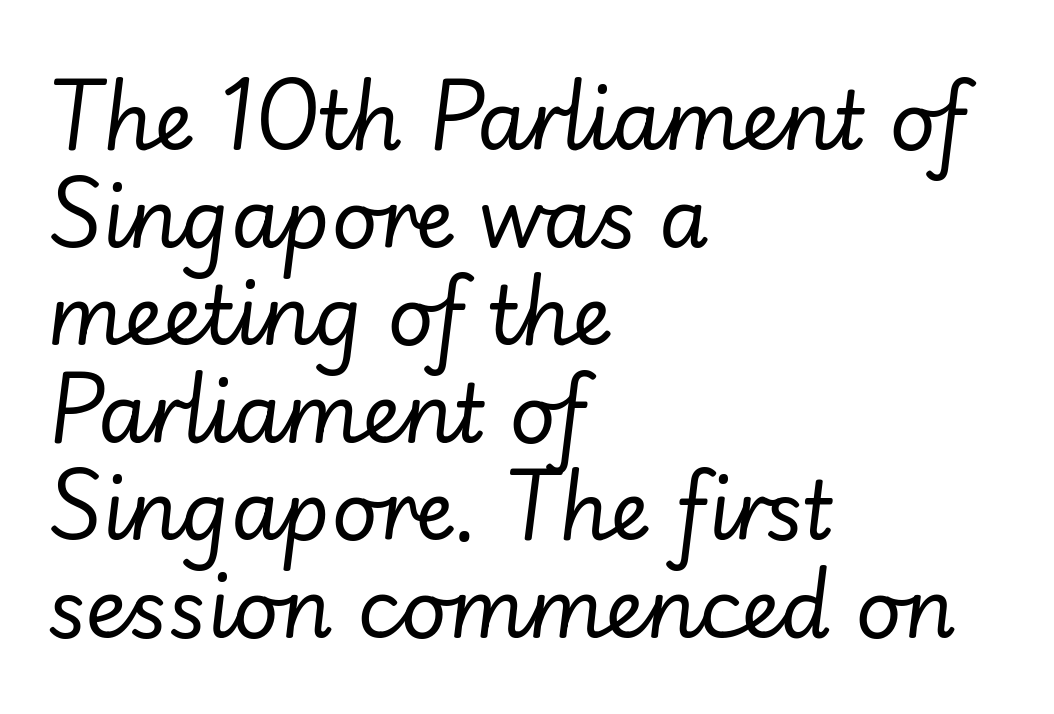
{"italic": "yes", "lean": "right", "slant_degrees": 7, "bold": "no", "weight": "regular", "width": "normal", "stroke_contrast": "low", "x_height": "small", "monospaced": "no", "underline": "no", "align": "left", "line_spacing_ratio": 1.22, "letter_spacing": "normal", "letter_spacing_em": 0.0, "glyph_px": 80}
